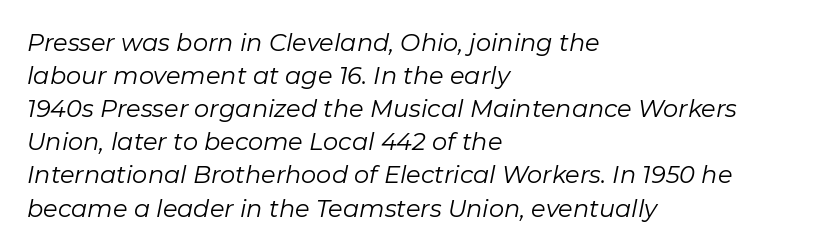
{"italic": "yes", "lean": "right", "slant_degrees": 11, "bold": "no", "underline": "no", "align": "left", "line_spacing": "normal", "line_spacing_ratio": 1.38, "letter_spacing": "normal", "letter_spacing_em": 0.0, "glyph_px": 24}
